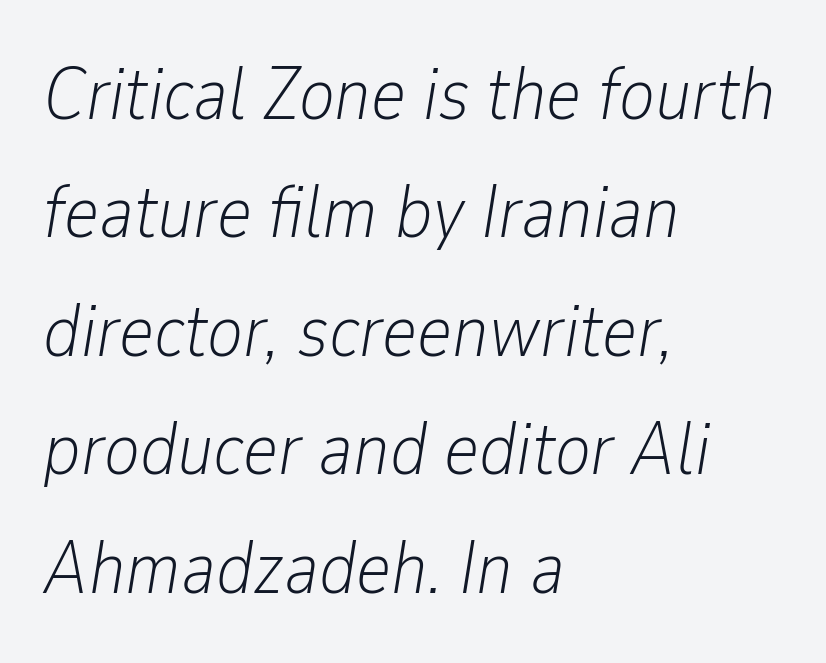
The image shows 75 px light, condensed type, italic (leaning right); set left-aligned, normal line spacing (1.58x), normal letter spacing, not underlined; low stroke contrast and a medium x-height.
